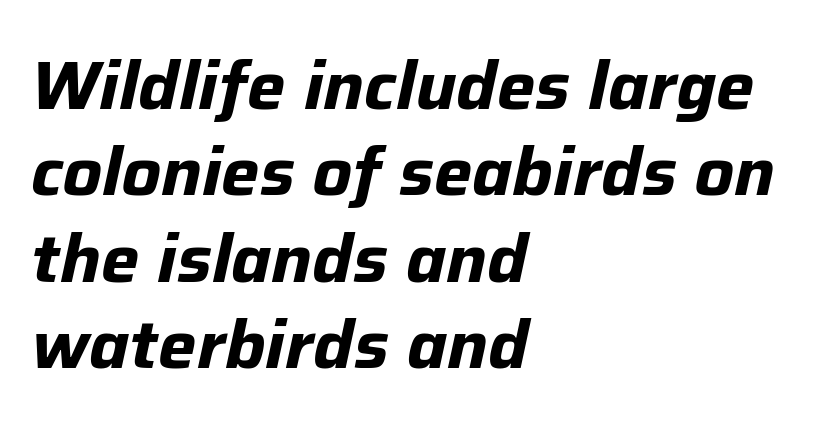
Q: Is the text bold? A: Yes.
Q: Is the text italic (slanted)? A: Yes, it leans right by about 12 degrees.
Q: Is the text underlined? A: No.
Q: How is the paragraph aligned? A: Left-aligned.
Q: Is the spacing between letters normal or unusually wide? A: Normal.
Q: Is the spacing between lines tight, normal or loose? A: Normal.
Q: Width (condensed, normal, or wide)? A: Normal.
Q: Stroke contrast? A: Low.
Q: x-height? A: Medium.
Q: Monospaced? A: No.
